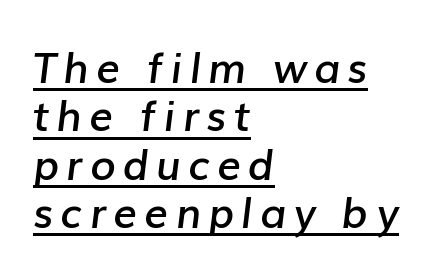
{"italic": "yes", "lean": "right", "slant_degrees": 7, "bold": "semi", "weight": "semibold", "width": "normal", "stroke_contrast": "low", "x_height": "medium", "monospaced": "no", "underline": "yes", "align": "left", "line_spacing": "tight", "line_spacing_ratio": 1.15, "glyph_px": 42}
